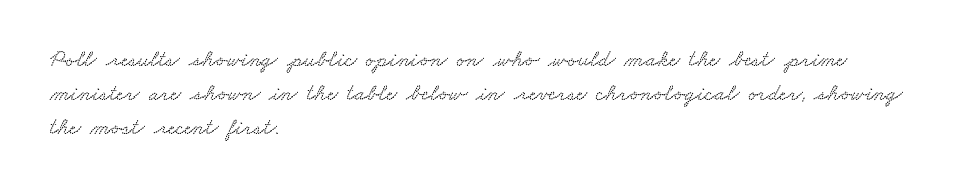
Q: Is the text underlined? A: No.
Q: How is the paragraph aligned? A: Left-aligned.
Q: Is the spacing between letters normal or unusually wide? A: Normal.
Q: Is the spacing between lines tight, normal or loose? A: Normal.
